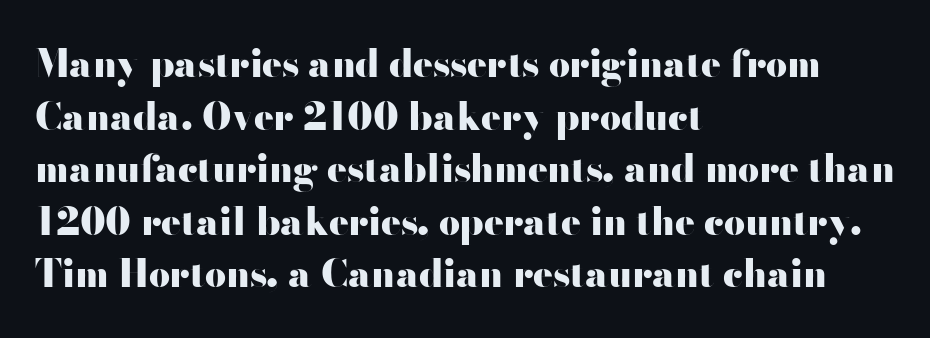
Plain, unruled lines of type. The rendering shows plain stroke endings on the letterforms — a sans-serif design. The setting favours the left margin, as ordinary paragraphs usually do. What's the leading like? Ordinary, nothing unusual. Here the designer chose a conventional face with non-uniform glyph widths.
